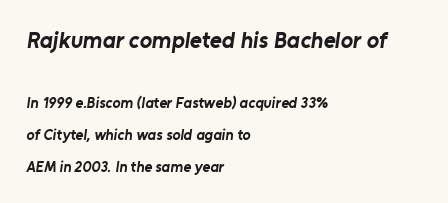
Glance below the letters and you will spot only blank space. Honestly, the letter spacing is just normal — you wouldn't notice it. Leading: increased. Look at the glyph heights: the upper group is clearly the bigger setting. The font is running at its bold setting. These lines are set flush left with a ragged right edge.
